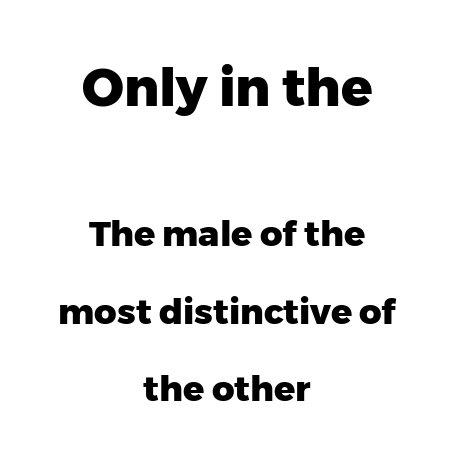
{"serif": "no", "italic": "no", "bold": "yes", "weight": "heavy", "width": "normal", "stroke_contrast": "low", "x_height": "medium", "monospaced": "no", "underline": "no", "align": "center", "line_spacing": "loose", "line_spacing_ratio": 2.22, "letter_spacing": "normal", "letter_spacing_em": 0.0, "larger_block": "first", "size_ratio": 1.49, "glyph_px": 52}
